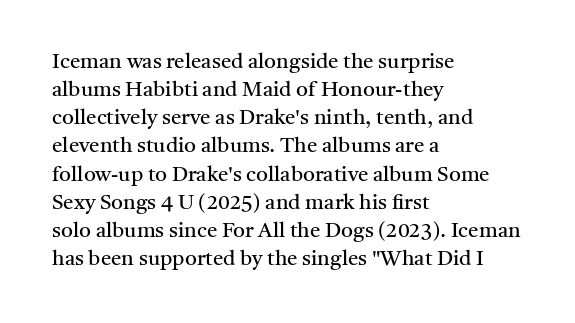
{"italic": "no", "bold": "no", "underline": "no", "align": "left", "line_spacing": "normal", "line_spacing_ratio": 1.34, "letter_spacing": "normal", "letter_spacing_em": 0.0, "glyph_px": 21}
